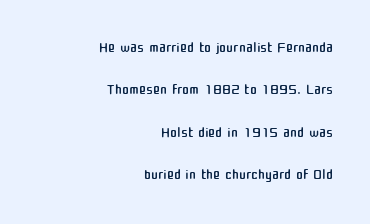
A typesetter would mark this as roman, not italic. Has an underline been added? It has not. Ink coverage per letter is moderate at most. The text block is weighted toward the right margin, trailing off unevenly leftward.
